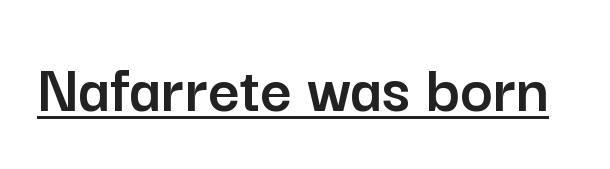
The image shows 69 px sans-serif type, upright; set normal letter spacing, underlined; low stroke contrast and a medium x-height.
